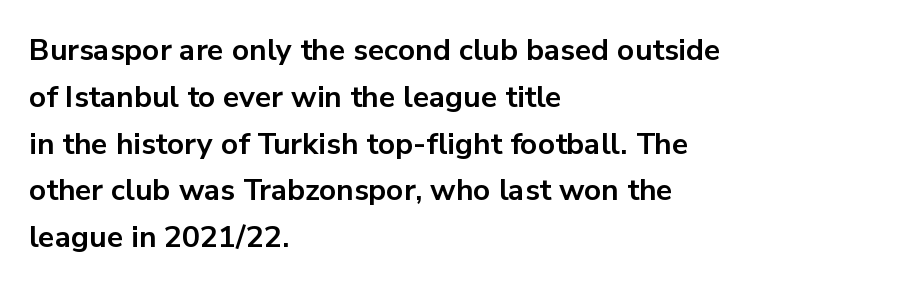
The image shows 30 px bold sans-serif type, upright; set left-aligned, normal line spacing (1.56x), normal letter spacing, not underlined; low stroke contrast and a medium x-height.
